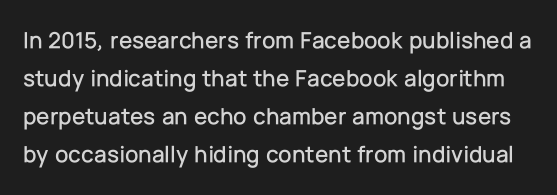
{"italic": "no", "underline": "no", "line_spacing": "normal", "line_spacing_ratio": 1.58, "letter_spacing": "normal", "letter_spacing_em": 0.0, "glyph_px": 24}
